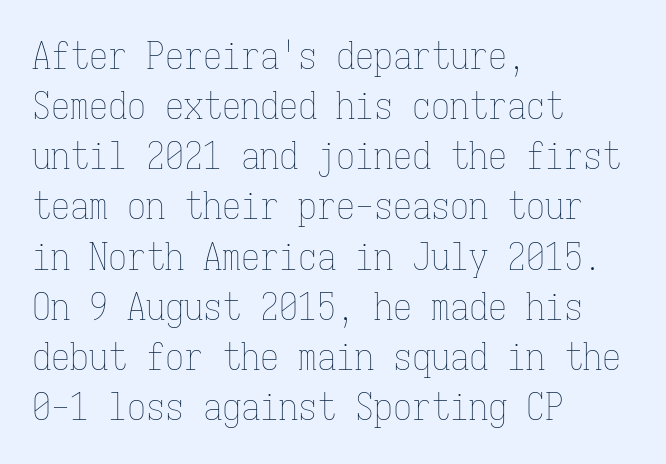
{"italic": "no", "bold": "no", "weight": "thin", "width": "condensed", "stroke_contrast": "low", "x_height": "medium", "monospaced": "yes", "underline": "no", "align": "left", "line_spacing": "normal", "line_spacing_ratio": 1.32, "letter_spacing": "normal", "letter_spacing_em": 0.0, "glyph_px": 38}
